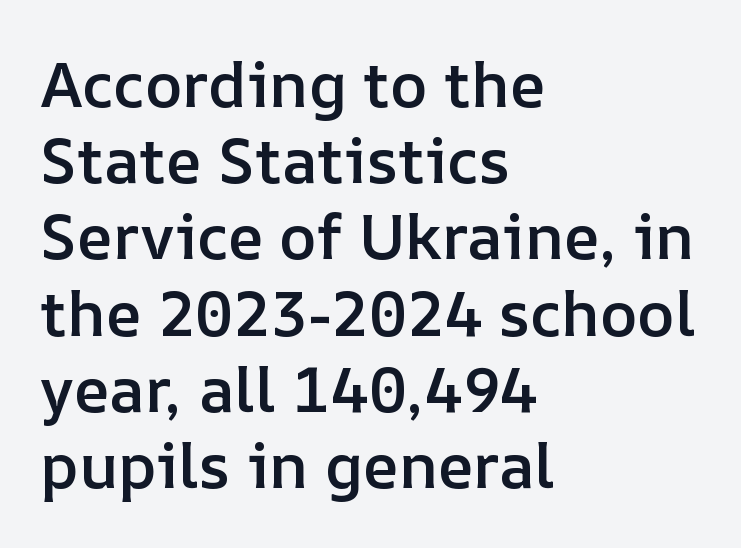
Posture: straight, roman, zero tilt. The gaps between neighbouring characters are ordinary and unremarkable. Reading down the block, your eye returns to a fixed left position each line. Descender tails drop into unmarked territory. This is the in-between weight designers call semibold or demi.
